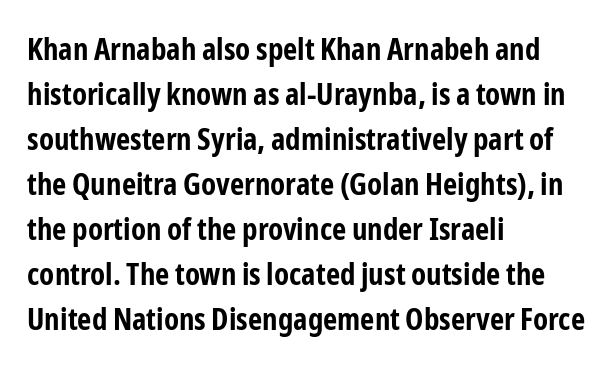
{"serif": "no", "italic": "no", "bold": "yes", "weight": "bold", "width": "condensed", "stroke_contrast": "low", "x_height": "medium", "monospaced": "no", "underline": "no", "align": "left", "line_spacing": "normal", "line_spacing_ratio": 1.45, "letter_spacing": "normal", "letter_spacing_em": 0.0, "glyph_px": 31}
